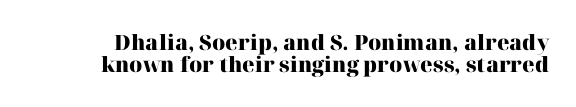
Q: Is the text bold? A: Yes.
Q: Is the text italic (slanted)? A: No, it is upright.
Q: Is the text underlined? A: No.
Q: Is the spacing between letters normal or unusually wide? A: Normal.
Q: Is the spacing between lines tight, normal or loose? A: Tight.
